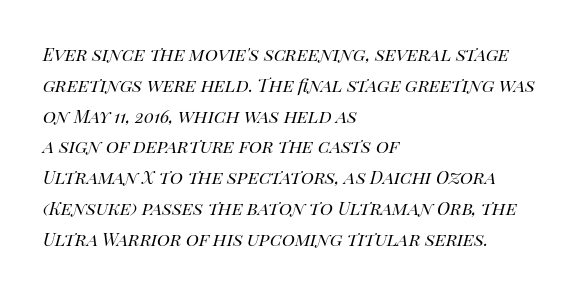
{"italic": "yes", "lean": "right", "slant_degrees": 14, "bold": "no", "underline": "no", "align": "left", "line_spacing": "normal", "line_spacing_ratio": 1.4, "letter_spacing": "normal", "letter_spacing_em": 0.0, "glyph_px": 22}
